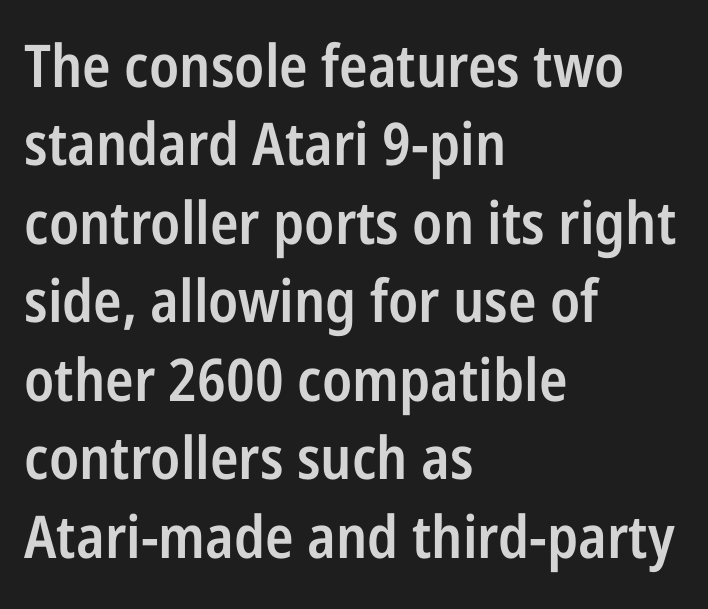
Q: Is the text bold? A: Semi-bold.
Q: Is the text italic (slanted)? A: No, it is upright.
Q: Is the typeface a serif or a sans-serif typeface? A: Sans-serif.
Q: Is the text underlined? A: No.
Q: How is the paragraph aligned? A: Left-aligned.
Q: Is the spacing between letters normal or unusually wide? A: Normal.
Q: Is the spacing between lines tight, normal or loose? A: Normal.
Q: Width (condensed, normal, or wide)? A: Condensed.
Q: Stroke contrast? A: Low.
Q: x-height? A: Medium.
Q: Monospaced? A: No.
